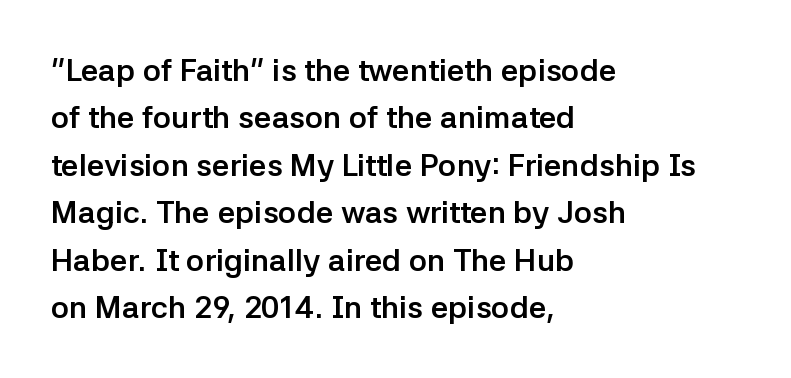
Leading matches the norm, producing a regular column. Tracking here is standard; glyphs follow each other at the usual distance. The typesetter chose a ragged-right arrangement here. The foot of each line stays bare and open. You could not count columns in this text — the font is proportionally spaced.
